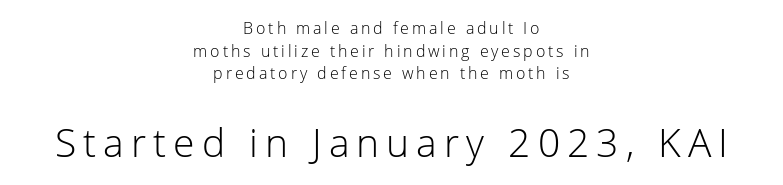
Looks like regular typesetting: each glyph gets only the width it needs. Stroke terminals: plain, sans-serif. A centered setting, common on invitations and titles, is used for this passage. If you measured baseline to baseline, you'd find a middling distance. Underlining? Definitely not there. When letters stand straight like this, we call the style roman or upright.
